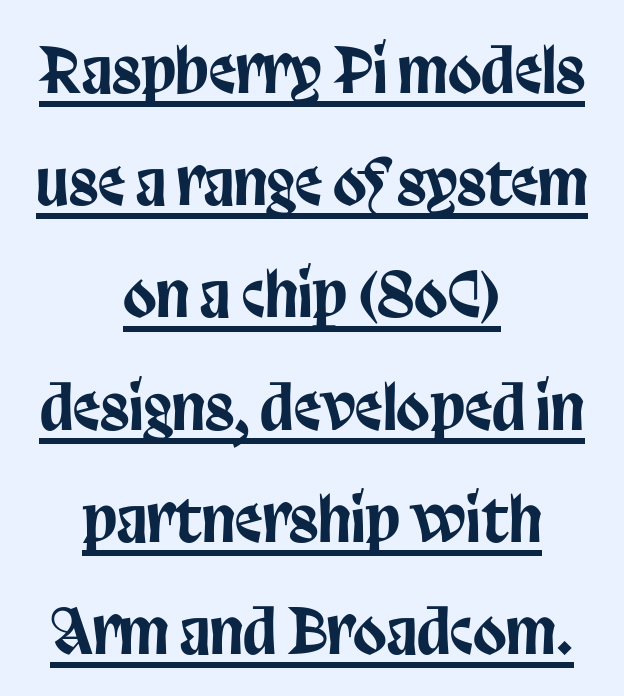
The image shows 61 px condensed sans-serif type, upright; set centered, line spacing 1.84x, normal letter spacing, underlined; low stroke contrast and a large x-height.
